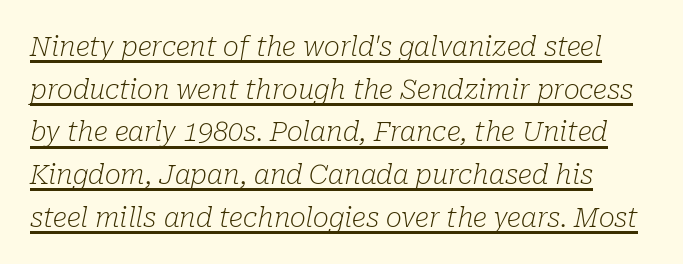
Slant detected: the letters are inclined. Line spacing here is normal. Does extra space separate the letters? No, they use regular spacing. Nothing heavy about these letters — not bold at all. Decoration check: the copy is underlined.
